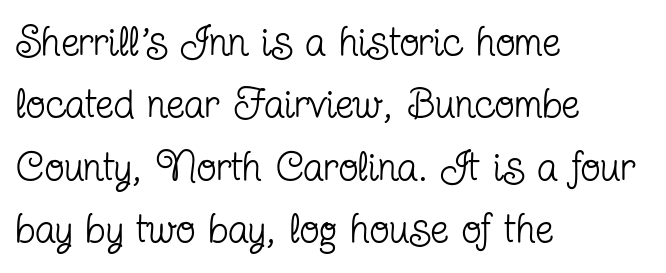
The image shows 41 px regular-weight, condensed serif type, upright; set left-aligned, normal line spacing (1.52x), normal letter spacing, not underlined; low stroke contrast and a medium x-height.
